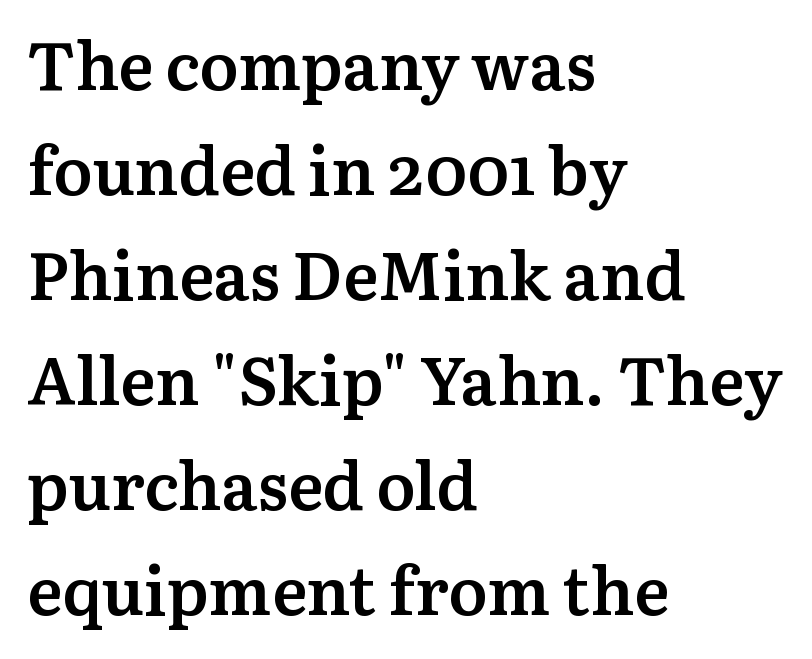
{"serif": "yes", "italic": "no", "bold": "semi", "weight": "semibold", "width": "normal", "stroke_contrast": "medium", "x_height": "medium", "monospaced": "no", "underline": "no", "align": "left", "line_spacing": "normal", "line_spacing_ratio": 1.59, "letter_spacing": "normal", "letter_spacing_em": 0.0, "glyph_px": 66}
